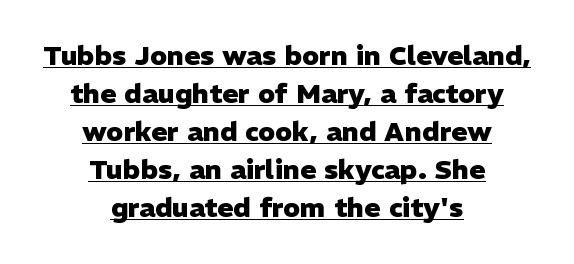
{"italic": "no", "bold": "yes", "underline": "yes", "align": "center", "line_spacing": "normal", "line_spacing_ratio": 1.41, "letter_spacing": "normal", "letter_spacing_em": 0.0, "glyph_px": 27}
